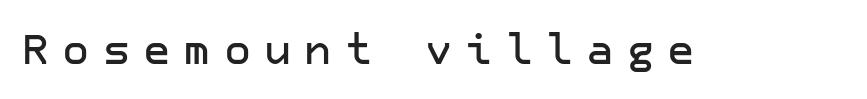
Q: Is the text italic (slanted)? A: No, it is upright.
Q: Is the typeface a serif or a sans-serif typeface? A: Sans-serif.
Q: Is the text underlined? A: No.
Q: Is the spacing between letters normal or unusually wide? A: Unusually wide.
Q: Width (condensed, normal, or wide)? A: Normal.
Q: Stroke contrast? A: Low.
Q: x-height? A: Medium.
